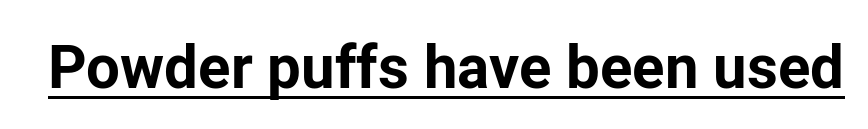
{"serif": "no", "italic": "no", "bold": "yes", "weight": "bold", "width": "normal", "stroke_contrast": "low", "x_height": "medium", "monospaced": "no", "underline": "yes", "letter_spacing": "normal", "letter_spacing_em": 0.0, "glyph_px": 60}
